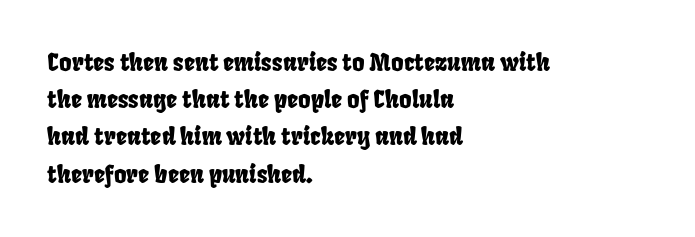
{"underline": "no", "align": "left", "line_spacing": "normal", "line_spacing_ratio": 1.55, "letter_spacing": "normal", "letter_spacing_em": 0.0, "glyph_px": 24}
